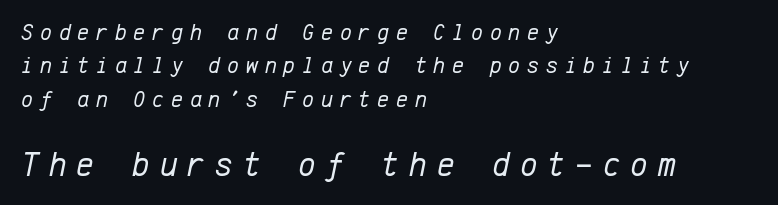
Q: Is the text bold? A: No.
Q: Is the text italic (slanted)? A: Yes, it leans right by about 12 degrees.
Q: Is the text underlined? A: No.
Q: How is the paragraph aligned? A: Left-aligned.
Q: Is the spacing between letters normal or unusually wide? A: Unusually wide.
Q: Is the spacing between lines tight, normal or loose? A: Normal.
Q: Which block of text is set in a larger size, the first (top) or the second (bottom)? A: The second (bottom) one.
Q: Width (condensed, normal, or wide)? A: Normal.
Q: Stroke contrast? A: Low.
Q: x-height? A: Medium.
Q: Monospaced? A: Yes.
